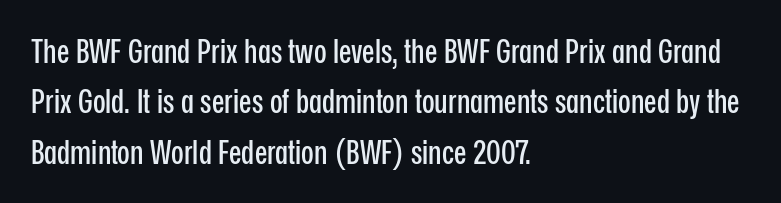
{"serif": "no", "italic": "no", "width": "condensed", "stroke_contrast": "low", "x_height": "medium", "monospaced": "no", "underline": "no", "align": "left", "line_spacing": "normal", "line_spacing_ratio": 1.53, "letter_spacing": "normal", "letter_spacing_em": 0.0, "glyph_px": 33}
